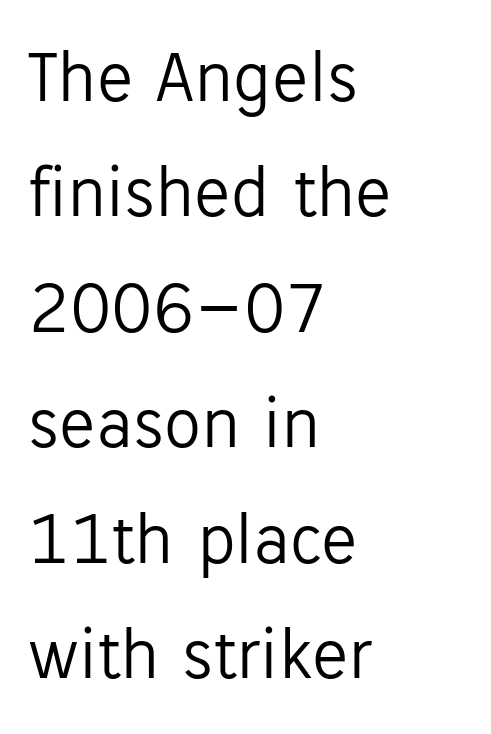
The image shows 74 px light sans-serif type, upright; set left-aligned, normal line spacing (1.56x), normal letter spacing, not underlined; low stroke contrast and a medium x-height.
